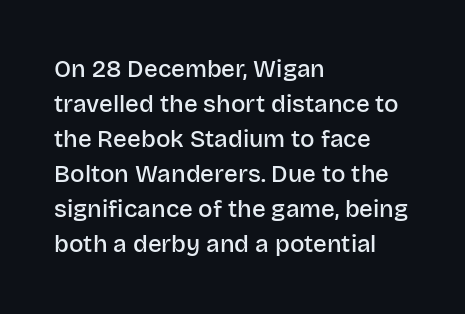
The image shows 24 px text type, upright; set left-aligned, normal line spacing (1.46x), normal letter spacing, not underlined.
